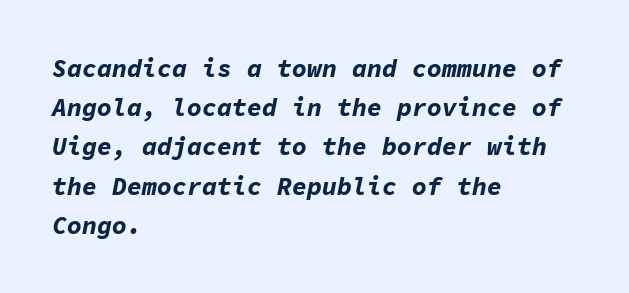
The image shows 25 px bold type, italic (leaning right); set left-aligned, normal line spacing (1.57x), normal letter spacing, not underlined.
